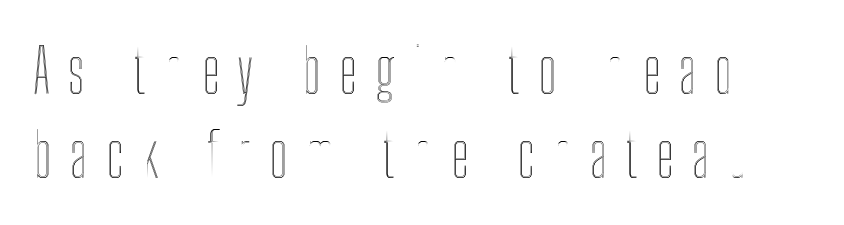
Q: Is the text italic (slanted)? A: No, it is upright.
Q: Is the text underlined? A: No.
Q: Is the spacing between letters normal or unusually wide? A: Unusually wide.
Q: Is the spacing between lines tight, normal or loose? A: Normal.
Q: Width (condensed, normal, or wide)? A: Condensed.
Q: x-height? A: Medium.
Q: Monospaced? A: No.
